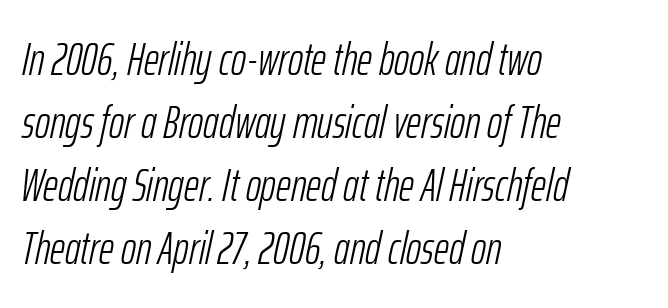
{"italic": "yes", "lean": "right", "slant_degrees": 12, "bold": "no", "weight": "light", "width": "condensed", "stroke_contrast": "low", "x_height": "medium", "monospaced": "no", "underline": "no", "align": "left", "line_spacing": "normal", "line_spacing_ratio": 1.37, "letter_spacing": "normal", "letter_spacing_em": 0.0, "glyph_px": 46}
